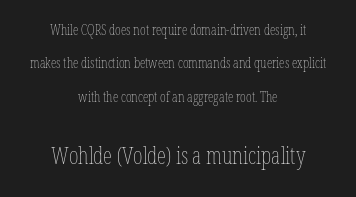
{"italic": "no", "bold": "no", "underline": "no", "align": "center", "line_spacing": "loose", "line_spacing_ratio": 2.39, "letter_spacing": "normal", "letter_spacing_em": 0.0, "larger_block": "second", "size_ratio": 1.64, "glyph_px": 23}
